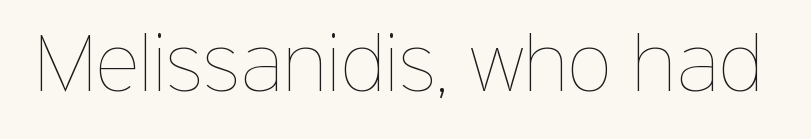
Q: Is the text bold? A: No.
Q: Is the text italic (slanted)? A: No, it is upright.
Q: Is the text underlined? A: No.
Q: Is the spacing between letters normal or unusually wide? A: Normal.
Q: Width (condensed, normal, or wide)? A: Normal.
Q: Stroke contrast? A: Low.
Q: x-height? A: Medium.
Q: Monospaced? A: No.
